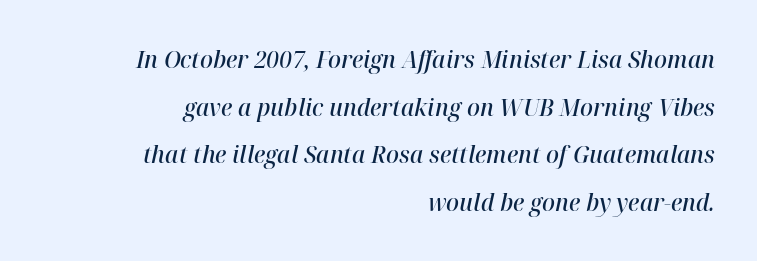
Q: Is the text bold? A: Semi-bold.
Q: Is the text italic (slanted)? A: Yes, it leans right by about 12 degrees.
Q: Is the text underlined? A: No.
Q: How is the paragraph aligned? A: Right-aligned.
Q: Is the spacing between letters normal or unusually wide? A: Normal.
Q: Is the spacing between lines tight, normal or loose? A: Loose.
